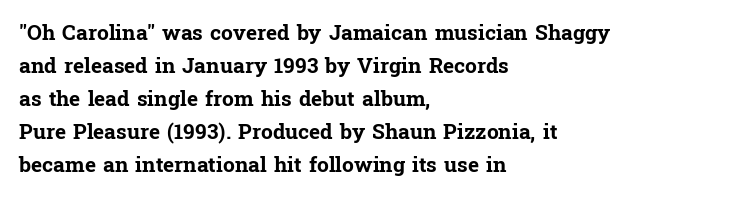
Q: Is the text bold? A: Yes.
Q: Is the text italic (slanted)? A: No, it is upright.
Q: Is the text underlined? A: No.
Q: How is the paragraph aligned? A: Left-aligned.
Q: Is the spacing between letters normal or unusually wide? A: Normal.
Q: Is the spacing between lines tight, normal or loose? A: Normal.
